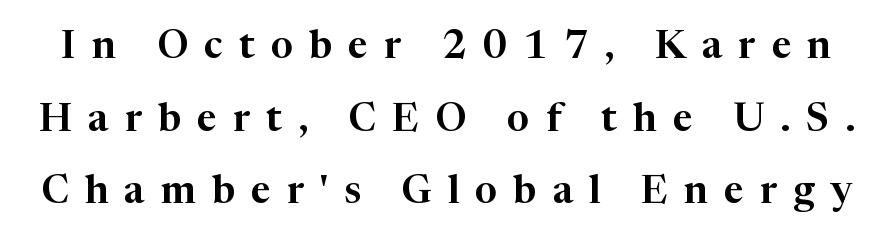
The image shows 39 px serif type, upright; set line spacing 1.86x, unusually wide letter spacing (+0.41 em), not underlined; high stroke contrast and a medium x-height.
